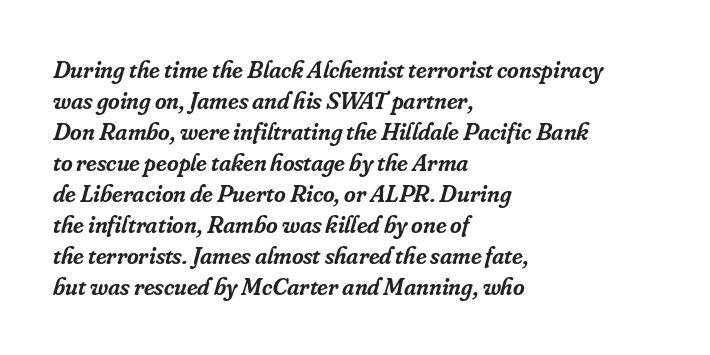
The paragraph shown leans on its left margin. Strokes here are thickened, but only to semibold level. Bare-footed words on every line. It's the slanting kind of type. The line texture is even and compact thanks to regular tracking.
